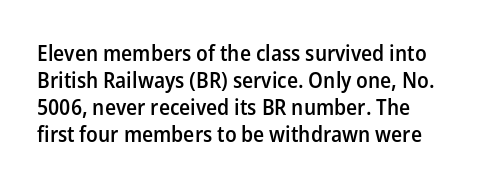
A fair bit of extra ink — the face is semibold, not bold. Rule under the text: the space is simply empty. The font's upright variant was chosen for this text. Caption: standard tracking, unaltered.
